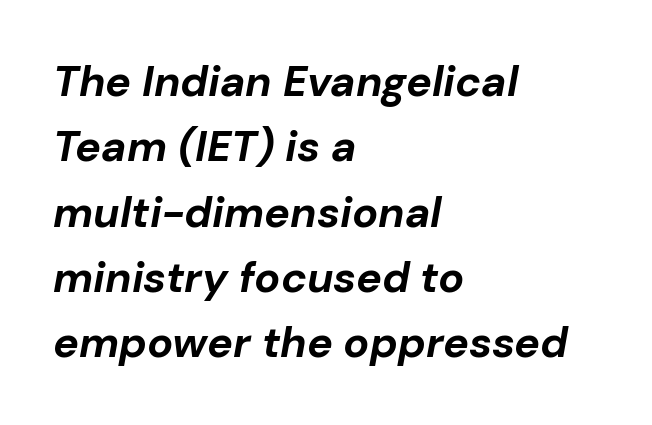
{"italic": "yes", "lean": "right", "slant_degrees": 10, "bold": "yes", "weight": "bold", "width": "normal", "stroke_contrast": "low", "x_height": "medium", "monospaced": "no", "underline": "no", "align": "left", "line_spacing": "normal", "line_spacing_ratio": 1.52, "letter_spacing": "normal", "letter_spacing_em": 0.0, "glyph_px": 43}
